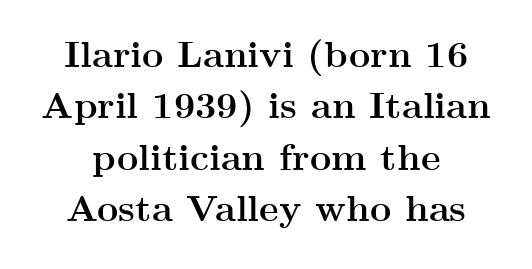
{"serif": "yes", "italic": "no", "bold": "yes", "weight": "semibold", "width": "wide", "stroke_contrast": "medium", "x_height": "small", "monospaced": "no", "underline": "no", "line_spacing": "normal", "line_spacing_ratio": 1.39, "letter_spacing": "normal", "letter_spacing_em": 0.0, "glyph_px": 37}
